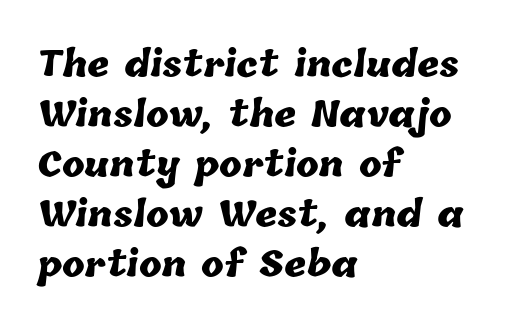
Q: Is the text bold? A: Yes.
Q: Is the text underlined? A: No.
Q: How is the paragraph aligned? A: Left-aligned.
Q: Is the spacing between letters normal or unusually wide? A: Normal.
Q: Is the spacing between lines tight, normal or loose? A: Normal.
Q: Width (condensed, normal, or wide)? A: Normal.
Q: Stroke contrast? A: Low.
Q: x-height? A: Medium.
Q: Monospaced? A: No.
